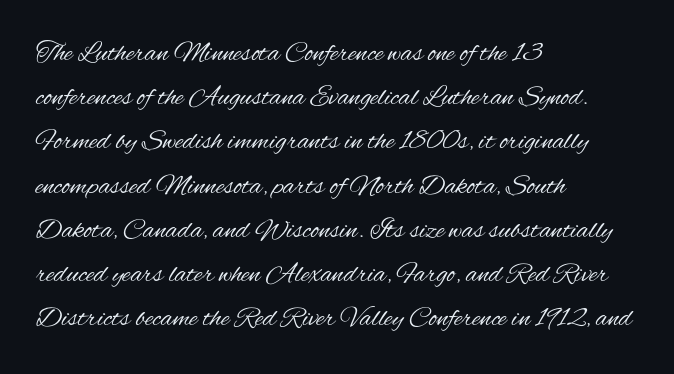
{"serif": "no", "bold": "no", "weight": "regular", "width": "condensed", "stroke_contrast": "medium", "x_height": "small", "monospaced": "no", "underline": "no", "align": "left", "line_spacing": "normal", "line_spacing_ratio": 1.58, "letter_spacing": "normal", "letter_spacing_em": 0.0, "glyph_px": 28}
